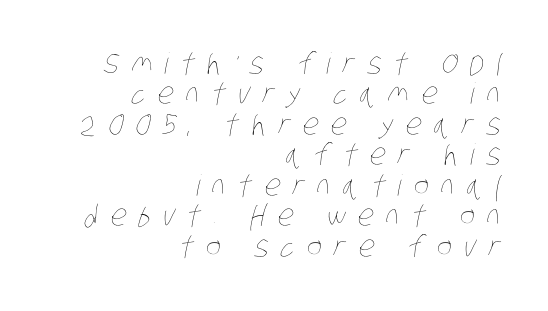
The image shows 29 px thin, condensed type; set right-aligned, tight line spacing (1.05x), unusually wide letter spacing (+0.42 em), not underlined; low stroke contrast and a large x-height.
